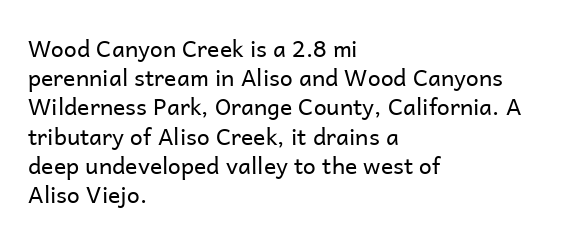
The image shows 23 px text type, upright; set left-aligned, normal line spacing (1.27x), normal letter spacing, not underlined.
